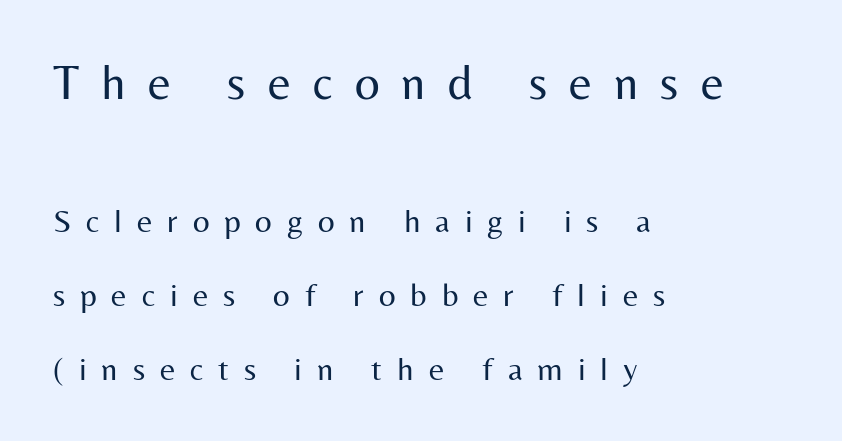
The image shows 49 px regular-weight sans-serif type, upright; set left-aligned, loose line spacing (2.23x), unusually wide letter spacing (+0.45 em), not underlined; the first (top) block is 1.48x larger; medium stroke contrast and a medium x-height.
